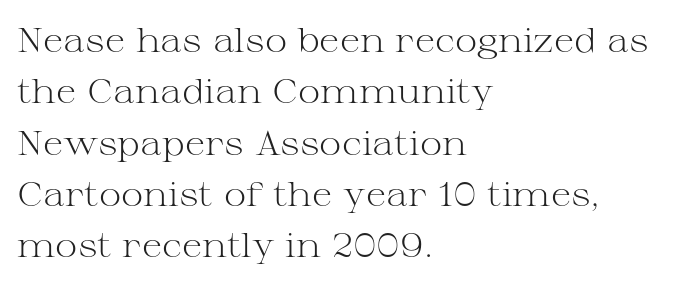
Q: Is the text bold? A: No.
Q: Is the text italic (slanted)? A: No, it is upright.
Q: Is the typeface a serif or a sans-serif typeface? A: Serif.
Q: Is the text underlined? A: No.
Q: How is the paragraph aligned? A: Left-aligned.
Q: Is the spacing between letters normal or unusually wide? A: Normal.
Q: Is the spacing between lines tight, normal or loose? A: Normal.
Q: Width (condensed, normal, or wide)? A: Wide.
Q: Stroke contrast? A: Medium.
Q: x-height? A: Medium.
Q: Monospaced? A: No.
